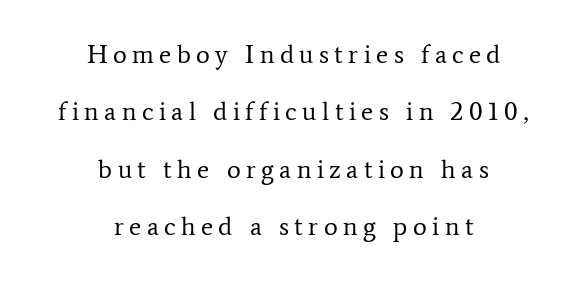
The image shows 26 px text type, upright; set centered, loose line spacing (2.21x), unusually wide letter spacing (+0.21 em), not underlined.
